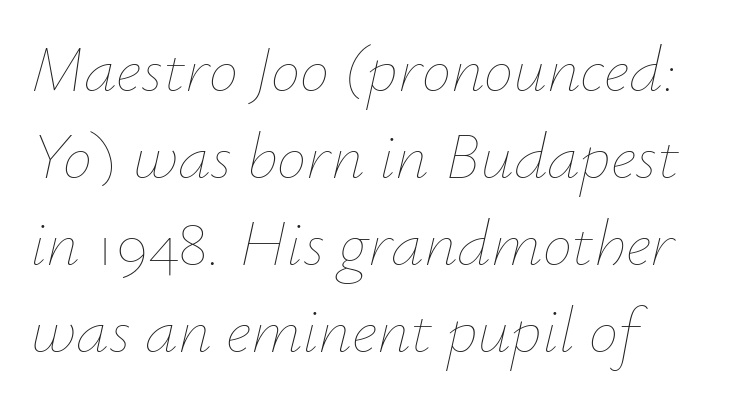
Q: Is the text bold? A: No.
Q: Is the text italic (slanted)? A: Yes, it leans right by about 12 degrees.
Q: Is the text underlined? A: No.
Q: How is the paragraph aligned? A: Left-aligned.
Q: Is the spacing between letters normal or unusually wide? A: Normal.
Q: Is the spacing between lines tight, normal or loose? A: Normal.
Q: Width (condensed, normal, or wide)? A: Normal.
Q: Stroke contrast? A: Low.
Q: x-height? A: Small.
Q: Monospaced? A: No.
